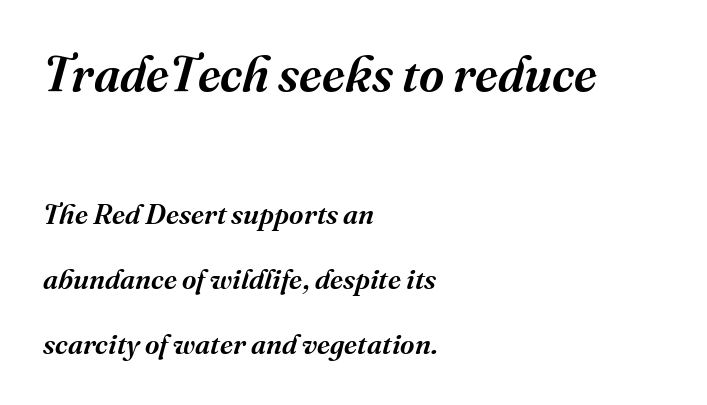
Q: Is the text bold? A: Semi-bold.
Q: Is the text italic (slanted)? A: Yes, it leans right by about 16 degrees.
Q: Is the typeface a serif or a sans-serif typeface? A: Serif.
Q: Is the text underlined? A: No.
Q: How is the paragraph aligned? A: Left-aligned.
Q: Is the spacing between letters normal or unusually wide? A: Normal.
Q: Is the spacing between lines tight, normal or loose? A: Loose.
Q: Which block of text is set in a larger size, the first (top) or the second (bottom)? A: The first (top) one.
Q: Width (condensed, normal, or wide)? A: Normal.
Q: Stroke contrast? A: Medium.
Q: x-height? A: Medium.
Q: Monospaced? A: No.
